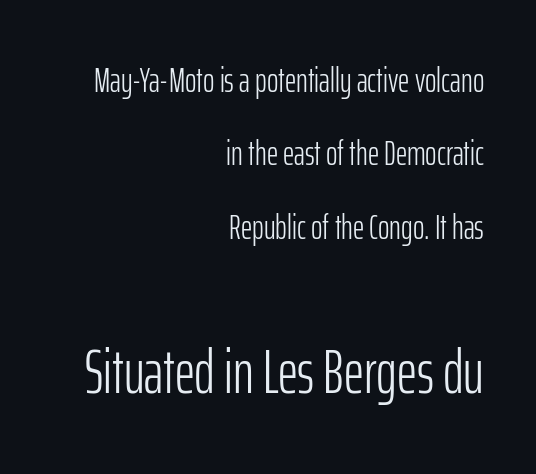
Every row of glyphs terminates at an identical x-position on the right. This sample has the flowing, uneven cadence of proportional lettering. Two sizes are in play, and the larger belongs to the second block. Nothing sits at the stroke ends, so this counts as sans-serif.
